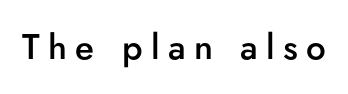
This sample uses a sans-serif face. Upright lettering throughout. Look at the tracking — it's clearly loosened, letters drifting apart. Bold? Not quite — semibold, heavier than regular but stopping short. Spacing verdict: proportional, widths tailored to each character.
